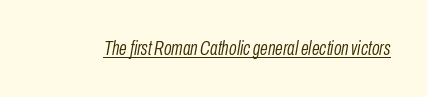
Q: Is the text bold? A: No.
Q: Is the text italic (slanted)? A: Yes, it leans right by about 10 degrees.
Q: Is the text underlined? A: Yes.
Q: Is the spacing between letters normal or unusually wide? A: Normal.
